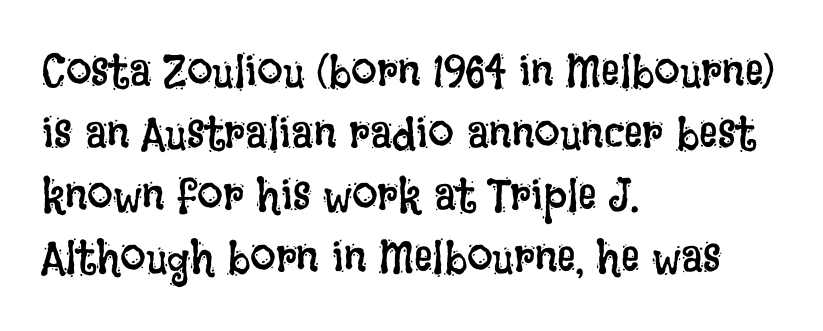
{"italic": "no", "bold": "no", "weight": "regular", "width": "condensed", "stroke_contrast": "low", "x_height": "large", "monospaced": "no", "underline": "no", "align": "left", "line_spacing": "normal", "line_spacing_ratio": 1.35, "letter_spacing": "normal", "letter_spacing_em": 0.0, "glyph_px": 46}
